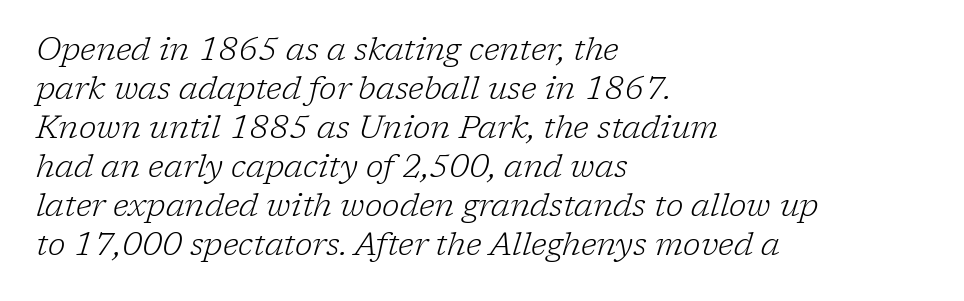
{"serif": "yes", "italic": "yes", "lean": "right", "slant_degrees": 17, "bold": "no", "weight": "light", "width": "normal", "stroke_contrast": "low", "x_height": "medium", "monospaced": "no", "underline": "no", "align": "left", "line_spacing_ratio": 1.22, "letter_spacing": "normal", "letter_spacing_em": 0.0, "glyph_px": 32}
